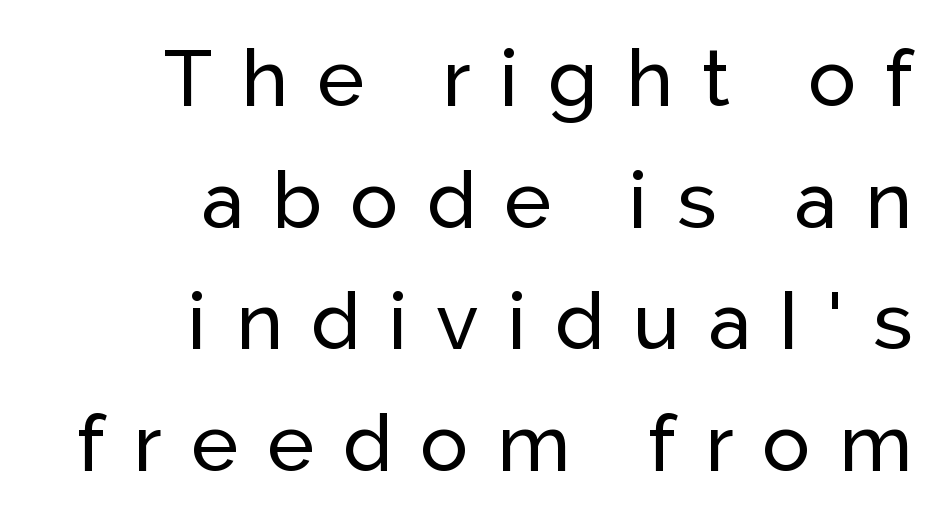
{"serif": "no", "italic": "no", "width": "normal", "stroke_contrast": "low", "x_height": "medium", "monospaced": "no", "underline": "no", "align": "right", "line_spacing": "normal", "line_spacing_ratio": 1.54, "letter_spacing": "wide", "letter_spacing_em": 0.37, "glyph_px": 79}
